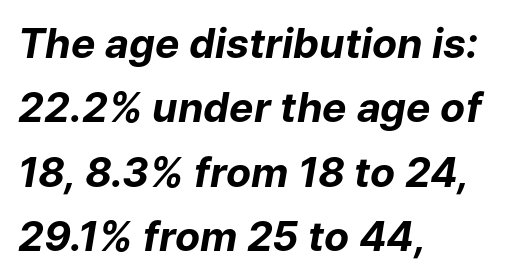
{"italic": "yes", "lean": "right", "slant_degrees": 9, "bold": "yes", "weight": "bold", "width": "normal", "stroke_contrast": "low", "x_height": "medium", "monospaced": "no", "underline": "no", "align": "left", "line_spacing": "normal", "line_spacing_ratio": 1.57, "letter_spacing": "normal", "letter_spacing_em": 0.0, "glyph_px": 41}
